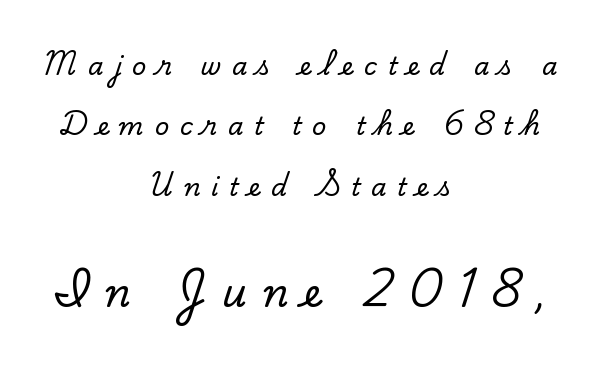
Caption: expanded tracking, letters set apart. Spacing verdict: proportional, widths tailored to each character. What kind of face is this? One with serifs.
